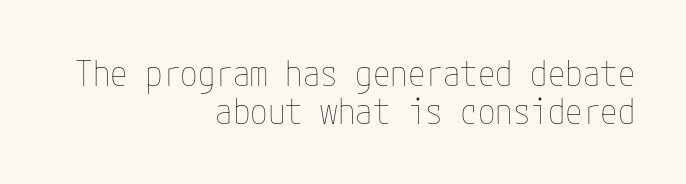
{"italic": "no", "bold": "no", "weight": "thin", "width": "condensed", "stroke_contrast": "low", "x_height": "medium", "underline": "no", "align": "right", "line_spacing": "tight", "line_spacing_ratio": 1.08, "letter_spacing": "normal", "letter_spacing_em": 0.0, "glyph_px": 35}
